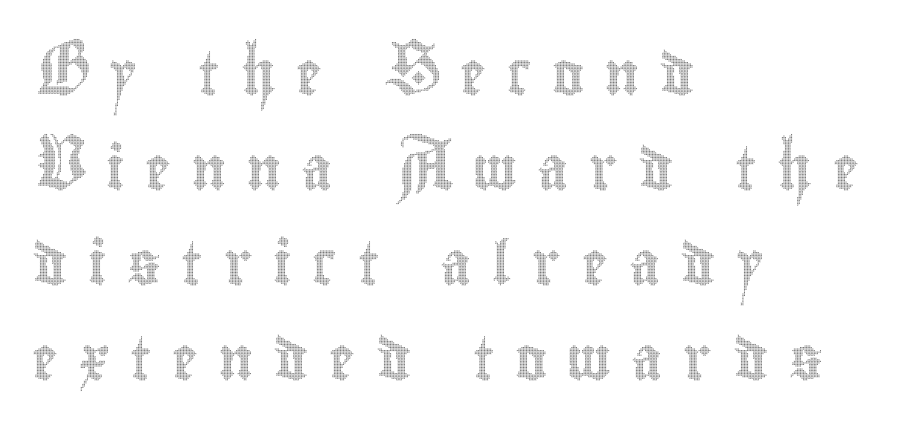
Q: Is the text italic (slanted)? A: No, it is upright.
Q: Is the text underlined? A: No.
Q: How is the paragraph aligned? A: Left-aligned.
Q: Is the spacing between letters normal or unusually wide? A: Unusually wide.
Q: Is the spacing between lines tight, normal or loose? A: Loose.
Q: Width (condensed, normal, or wide)? A: Condensed.
Q: x-height? A: Small.
Q: Monospaced? A: No.
